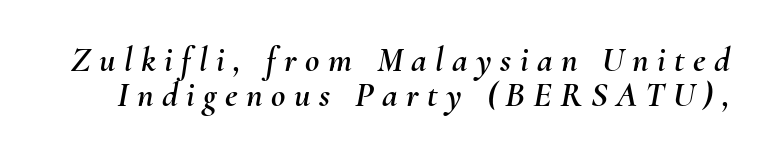
Q: Is the text italic (slanted)? A: Yes, it leans right by about 10 degrees.
Q: Is the text underlined? A: No.
Q: Is the spacing between letters normal or unusually wide? A: Unusually wide.
Q: Is the spacing between lines tight, normal or loose? A: Tight.
Q: Width (condensed, normal, or wide)? A: Normal.
Q: Stroke contrast? A: Medium.
Q: x-height? A: Small.
Q: Monospaced? A: No.
